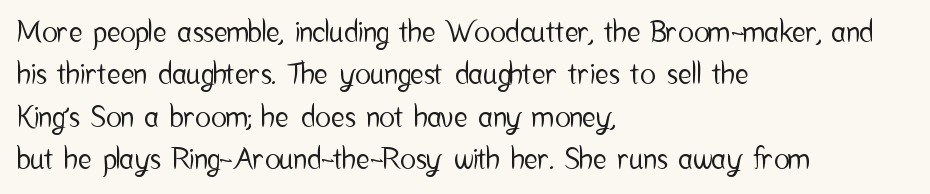
Interline gaps are of average width in this sample. The rendering keeps characters at their native spacing. The setting favours the left margin, as ordinary paragraphs usually do. A typesetter would call this proportional, since set widths differ per character. Nope, not italic — everything's standing straight. Just letters on the line, the space beneath them empty.
